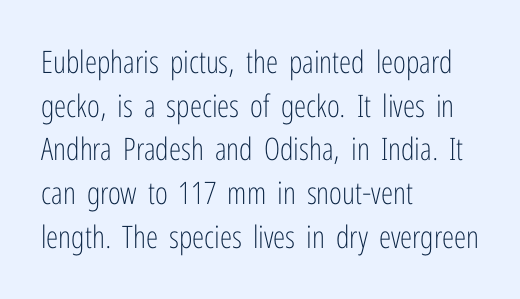
The image shows 31 px light, condensed sans-serif type, upright; set left-aligned, normal line spacing (1.41x), normal letter spacing, not underlined; low stroke contrast and a medium x-height.
